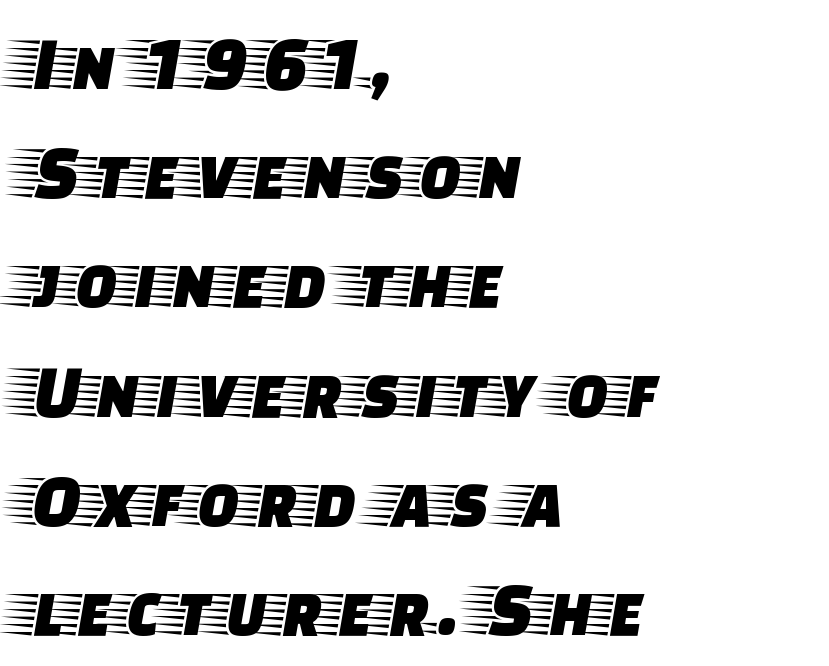
Q: Is the text italic (slanted)? A: Yes.
Q: Is the typeface a serif or a sans-serif typeface? A: Serif.
Q: Is the text underlined? A: No.
Q: How is the paragraph aligned? A: Left-aligned.
Q: Is the spacing between letters normal or unusually wide? A: Normal.
Q: Is the spacing between lines tight, normal or loose? A: Normal.
Q: Width (condensed, normal, or wide)? A: Wide.
Q: Stroke contrast? A: Low.
Q: x-height? A: Large.
Q: Monospaced? A: No.
